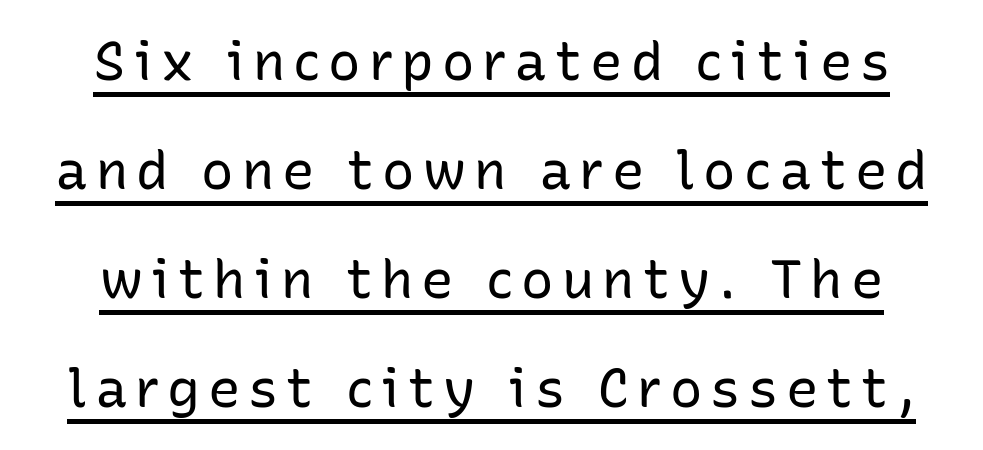
The image shows 54 px regular-weight sans-serif type, upright; set loose line spacing (2.02x), underlined; low stroke contrast and a medium x-height.
